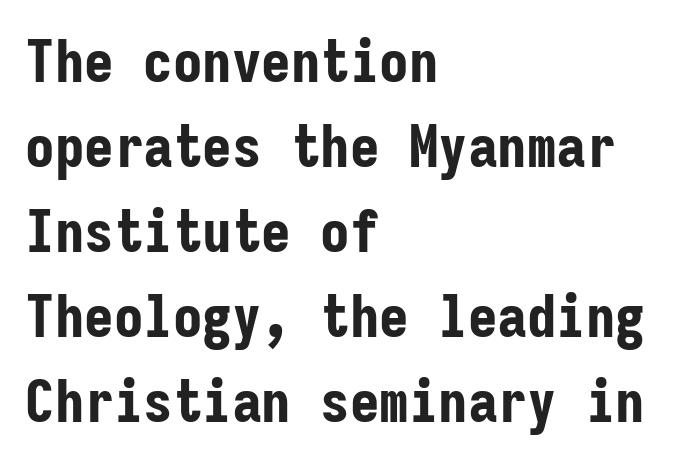
Q: Is the text bold? A: Yes.
Q: Is the text italic (slanted)? A: No, it is upright.
Q: Is the typeface a serif or a sans-serif typeface? A: Sans-serif.
Q: Is the text underlined? A: No.
Q: How is the paragraph aligned? A: Left-aligned.
Q: Is the spacing between letters normal or unusually wide? A: Normal.
Q: Is the spacing between lines tight, normal or loose? A: Normal.
Q: Width (condensed, normal, or wide)? A: Condensed.
Q: Stroke contrast? A: Low.
Q: x-height? A: Medium.
Q: Monospaced? A: Yes.
